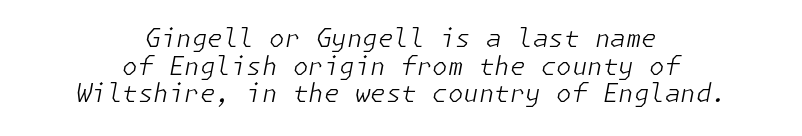
{"italic": "yes", "lean": "right", "slant_degrees": 11, "bold": "no", "underline": "no", "align": "center", "line_spacing": "tight", "line_spacing_ratio": 1.11, "letter_spacing": "normal", "letter_spacing_em": 0.0, "glyph_px": 25}
